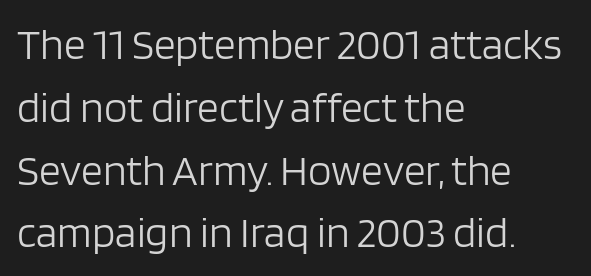
Q: Is the text bold? A: No.
Q: Is the text italic (slanted)? A: No, it is upright.
Q: Is the typeface a serif or a sans-serif typeface? A: Sans-serif.
Q: Is the text underlined? A: No.
Q: How is the paragraph aligned? A: Left-aligned.
Q: Is the spacing between letters normal or unusually wide? A: Normal.
Q: Is the spacing between lines tight, normal or loose? A: Normal.
Q: Width (condensed, normal, or wide)? A: Normal.
Q: Stroke contrast? A: Low.
Q: x-height? A: Large.
Q: Monospaced? A: No.
